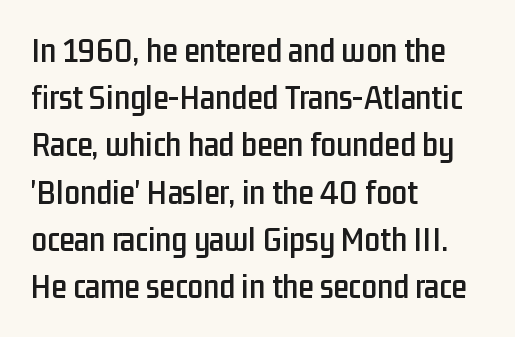
{"serif": "no", "italic": "no", "width": "condensed", "stroke_contrast": "low", "x_height": "medium", "monospaced": "no", "underline": "no", "align": "left", "line_spacing": "normal", "line_spacing_ratio": 1.35, "letter_spacing": "normal", "letter_spacing_em": 0.0, "glyph_px": 35}
